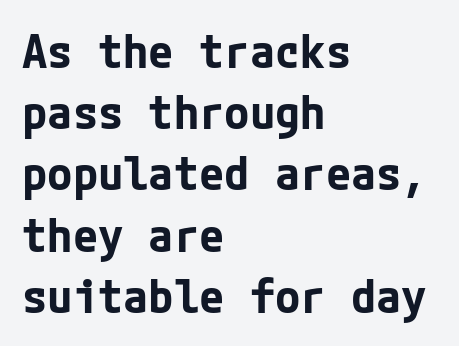
Q: Is the text bold? A: Yes.
Q: Is the text italic (slanted)? A: No, it is upright.
Q: Is the typeface a serif or a sans-serif typeface? A: Sans-serif.
Q: Is the text underlined? A: No.
Q: How is the paragraph aligned? A: Left-aligned.
Q: Is the spacing between letters normal or unusually wide? A: Normal.
Q: Is the spacing between lines tight, normal or loose? A: Normal.
Q: Width (condensed, normal, or wide)? A: Normal.
Q: Stroke contrast? A: Low.
Q: x-height? A: Medium.
